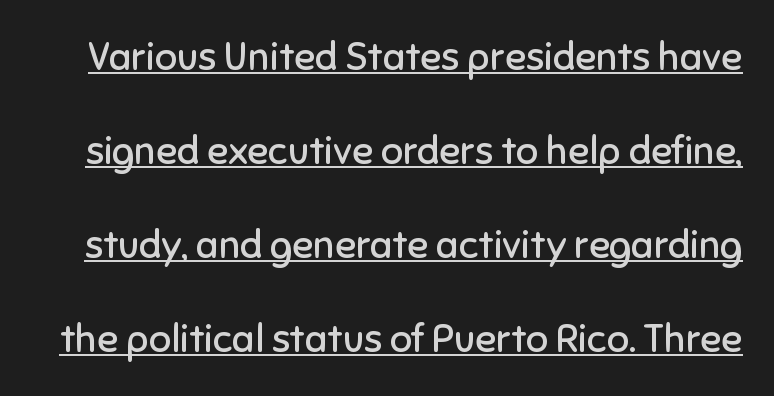
You can tell it's not italic because the verticals are truly vertical. I'd call this a sans setting — the letters go barefoot. A light-to-regular cut is what we see here. The passage shown has conventional tracking throughout. Underline: present.
